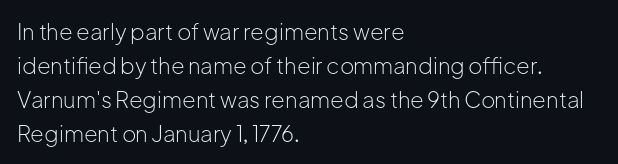
These lines stack with their left ends in a neat column. Any mark beneath the type? The region is blank. Short note: letters normally spaced. The type sits square on the baseline with zero lean.
